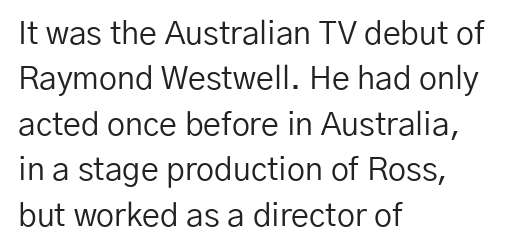
The image shows 32 px regular-weight sans-serif type, upright; set left-aligned, normal line spacing (1.42x), normal letter spacing, not underlined; low stroke contrast and a medium x-height.
